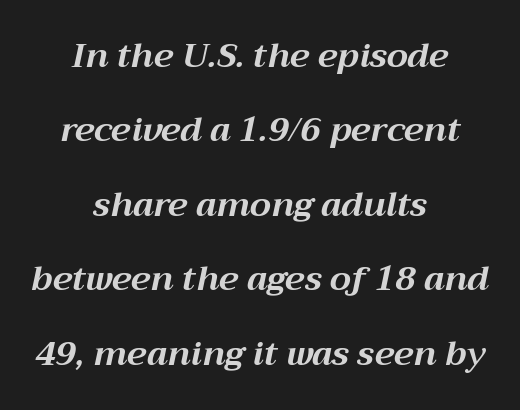
The foot of each line stays bare and open. Vertically, the passage feels expansive, rows floating well apart. Reading down the block, each line starts at a different indent, mirrored at its end. The rendering keeps characters at their native spacing.
